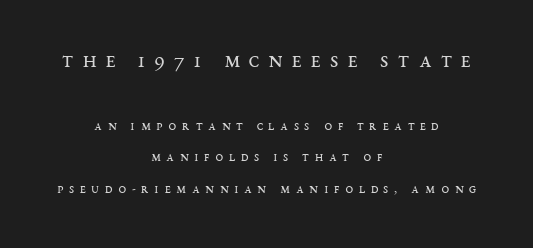
The image shows 23 px text type, upright; set centered, loose line spacing (2.24x), unusually wide letter spacing (+0.4 em), not underlined; the first (top) block is 1.64x larger.
